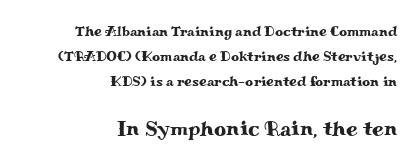
{"italic": "no", "underline": "no", "align": "right", "line_spacing_ratio": 1.79, "letter_spacing": "normal", "letter_spacing_em": 0.0, "larger_block": "second", "size_ratio": 1.5, "glyph_px": 21}
